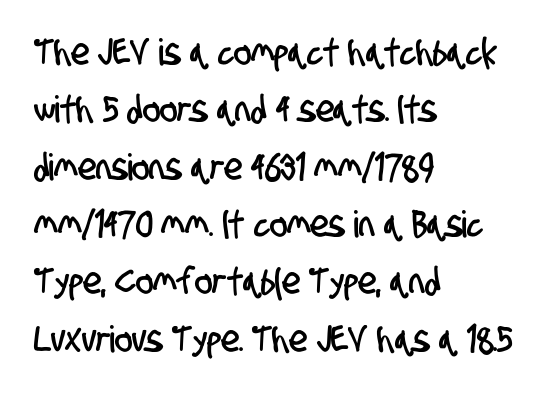
{"serif": "no", "width": "condensed", "stroke_contrast": "low", "x_height": "large", "monospaced": "no", "underline": "no", "align": "left", "line_spacing": "normal", "line_spacing_ratio": 1.55, "letter_spacing": "normal", "letter_spacing_em": 0.0, "glyph_px": 37}
